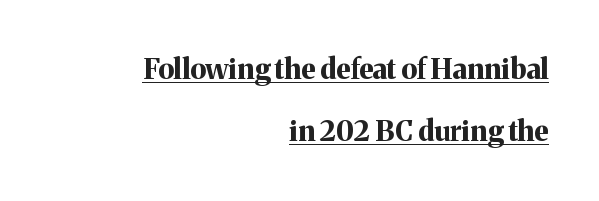
Q: Is the text bold? A: Yes.
Q: Is the text italic (slanted)? A: No, it is upright.
Q: Is the typeface a serif or a sans-serif typeface? A: Serif.
Q: Is the text underlined? A: Yes.
Q: How is the paragraph aligned? A: Right-aligned.
Q: Is the spacing between letters normal or unusually wide? A: Normal.
Q: Is the spacing between lines tight, normal or loose? A: Loose.
Q: Width (condensed, normal, or wide)? A: Normal.
Q: Stroke contrast? A: Medium.
Q: x-height? A: Medium.
Q: Monospaced? A: No.
